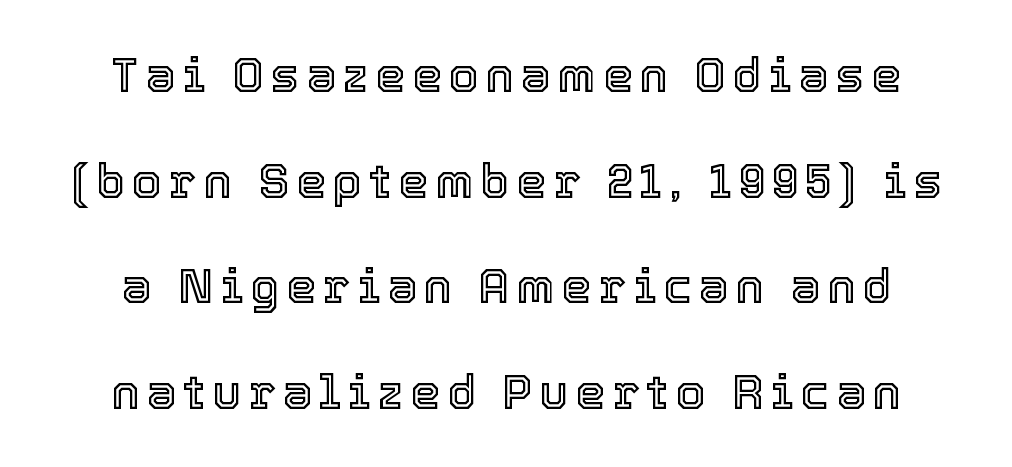
The image shows 48 px text type, upright; set loose line spacing (2.2x), not underlined; a medium x-height.
